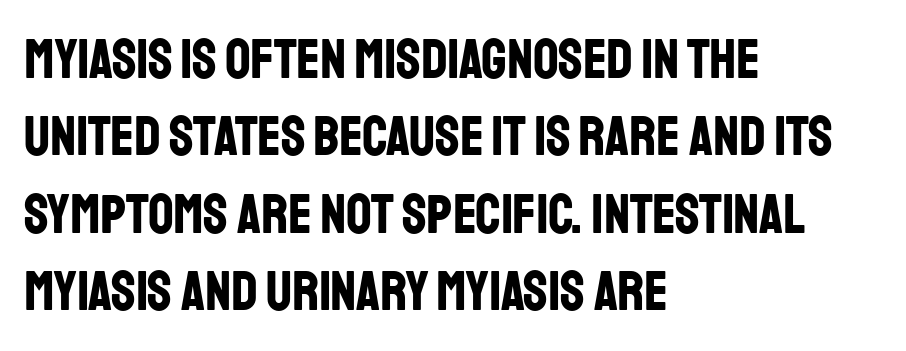
Look at the stroke-to-counter ratio: heavy, a bold. The letters advance in unequal steps, a hallmark of proportional type. The passage shown is typeset with a sans-serif family. The type is set solid horizontally, with unmodified tracking.
